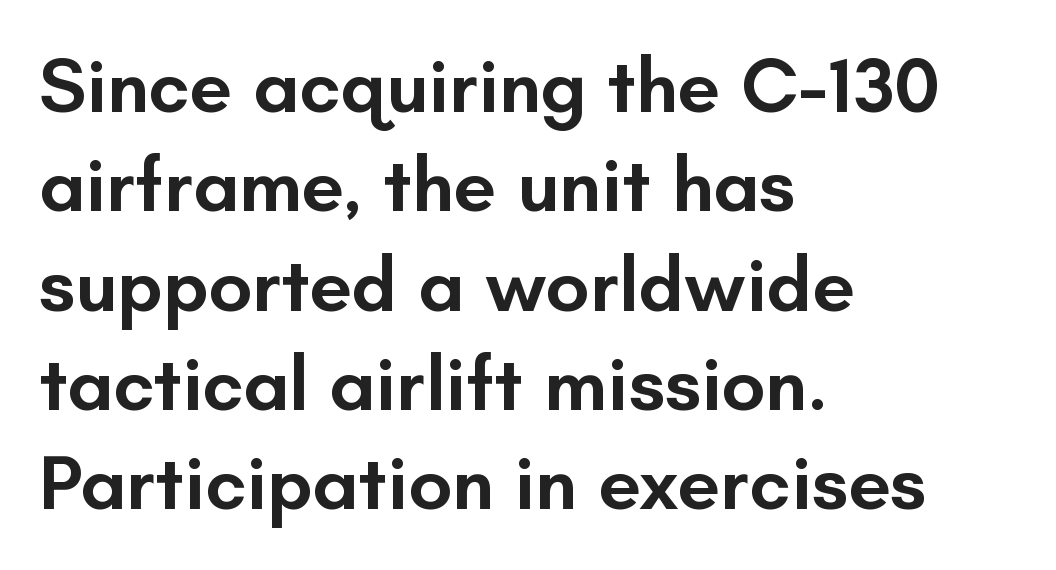
The rendering uses natural spacing where letterforms have individual widths. A typesetter would call this leading conventional body-copy spacing. Stroke thickness is moderately raised; the sample reads as semibold. The type is set solid horizontally, with unmodified tracking. The font family rendered here belongs to the sans-serif group. Line beginnings align vertically; line endings do not.
